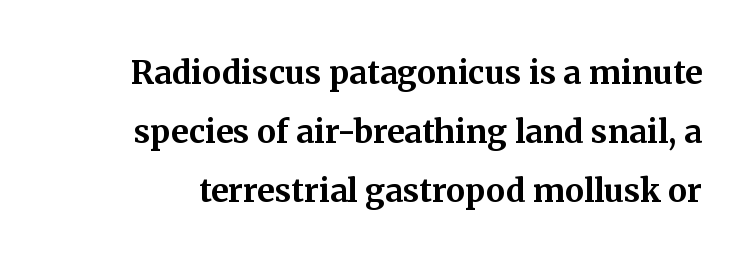
The image shows 32 px bold serif type, upright; set line spacing 1.84x, normal letter spacing, not underlined; medium stroke contrast and a medium x-height.
